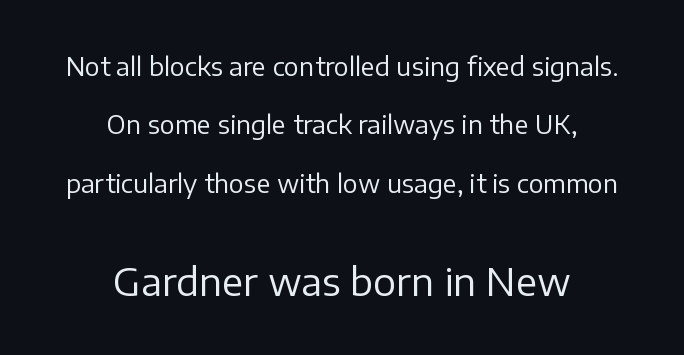
The image shows 38 px regular-weight sans-serif type, upright; set centered, loose line spacing (2.34x), normal letter spacing, not underlined; the second (bottom) block is 1.52x larger; low stroke contrast and a medium x-height.
